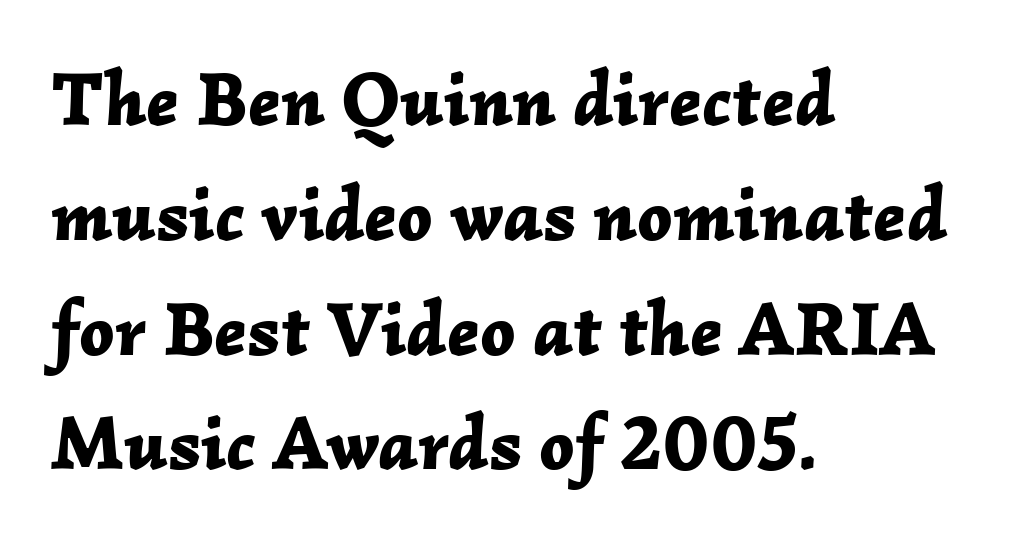
Q: Is the text bold? A: Yes.
Q: Is the text italic (slanted)? A: Yes, it leans right by about 2 degrees.
Q: Is the text underlined? A: No.
Q: How is the paragraph aligned? A: Left-aligned.
Q: Is the spacing between letters normal or unusually wide? A: Normal.
Q: Is the spacing between lines tight, normal or loose? A: Normal.
Q: Width (condensed, normal, or wide)? A: Normal.
Q: Stroke contrast? A: Low.
Q: x-height? A: Medium.
Q: Monospaced? A: No.
